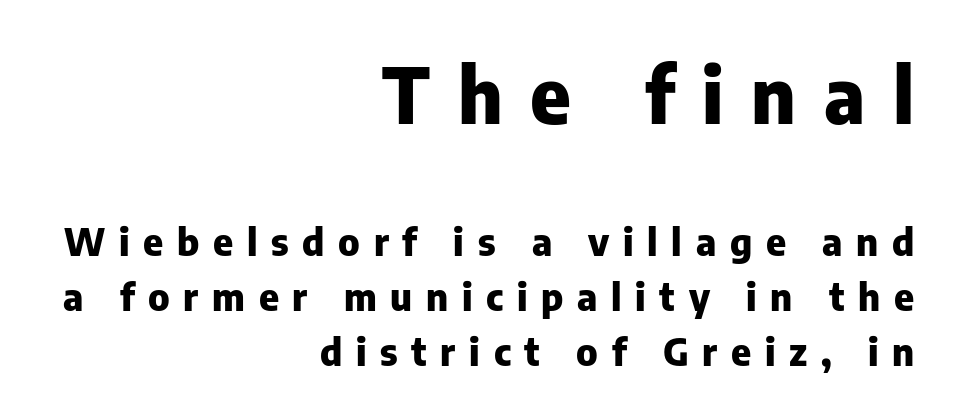
Beneath every word, the page is bare. Compared with typical paragraphs, the rows here are spaced about the same. Serif or sans? Sans — the stroke terminals are bare. Does the copy run flush right? Yes — the right margin is perfectly even. Spacing verdict: proportional, widths tailored to each character. Look at the tracking — it's clearly loosened, letters drifting apart.
